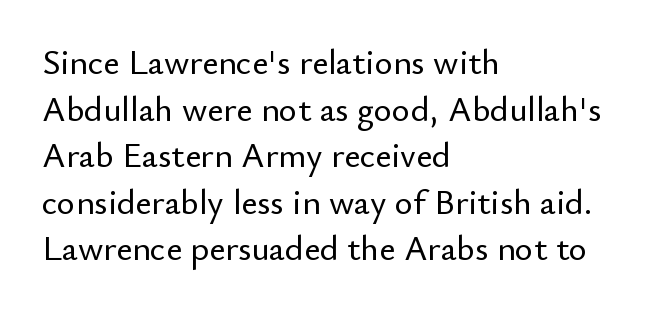
Q: Is the text italic (slanted)? A: No, it is upright.
Q: Is the typeface a serif or a sans-serif typeface? A: Sans-serif.
Q: Is the text underlined? A: No.
Q: How is the paragraph aligned? A: Left-aligned.
Q: Is the spacing between letters normal or unusually wide? A: Normal.
Q: Is the spacing between lines tight, normal or loose? A: Normal.
Q: Width (condensed, normal, or wide)? A: Normal.
Q: Stroke contrast? A: Low.
Q: x-height? A: Small.
Q: Monospaced? A: No.
